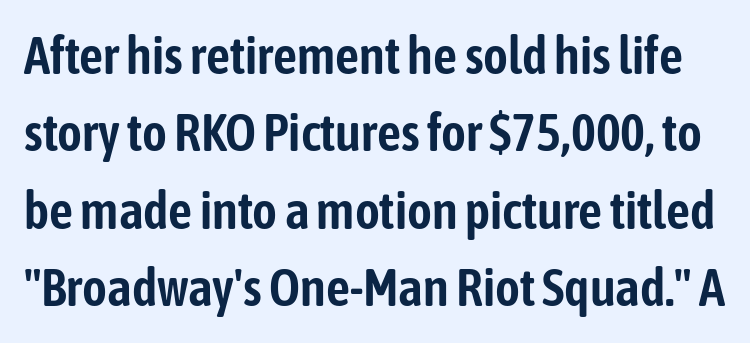
The image shows 53 px condensed sans-serif type, upright; set normal line spacing (1.46x), normal letter spacing, not underlined; low stroke contrast and a medium x-height.
